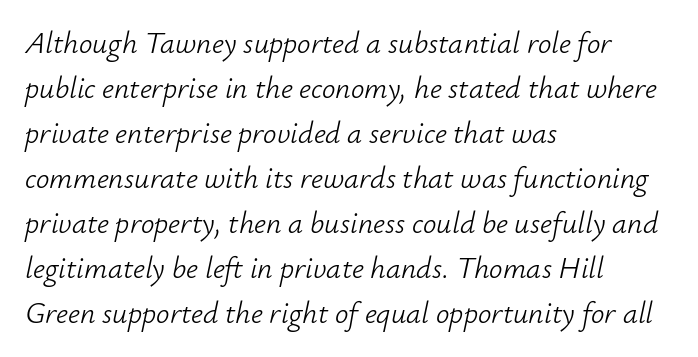
{"italic": "yes", "lean": "right", "slant_degrees": 12, "bold": "no", "weight": "light", "width": "normal", "stroke_contrast": "low", "x_height": "small", "monospaced": "no", "underline": "no", "align": "left", "line_spacing": "normal", "line_spacing_ratio": 1.5, "letter_spacing": "normal", "letter_spacing_em": 0.0, "glyph_px": 30}
